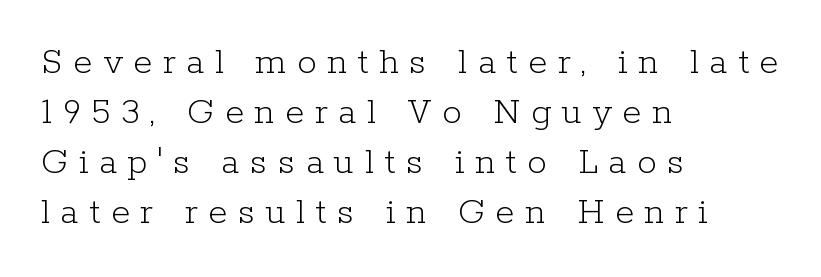
Q: Is the text bold? A: No.
Q: Is the text italic (slanted)? A: No, it is upright.
Q: Is the typeface a serif or a sans-serif typeface? A: Serif.
Q: Is the text underlined? A: No.
Q: How is the paragraph aligned? A: Left-aligned.
Q: Is the spacing between letters normal or unusually wide? A: Unusually wide.
Q: Is the spacing between lines tight, normal or loose? A: Normal.
Q: Width (condensed, normal, or wide)? A: Normal.
Q: Stroke contrast? A: Low.
Q: x-height? A: Medium.
Q: Monospaced? A: No.
